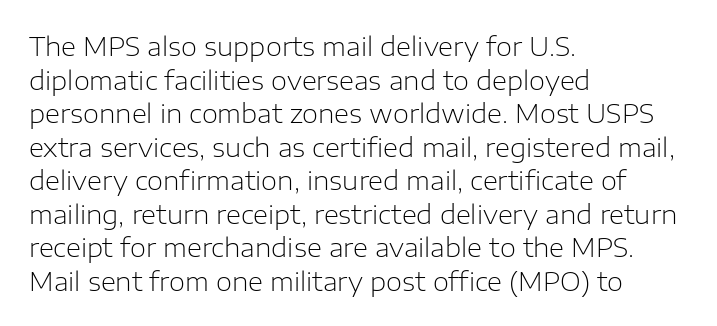
{"italic": "no", "bold": "no", "underline": "no", "align": "left", "line_spacing": "normal", "line_spacing_ratio": 1.29, "letter_spacing": "normal", "letter_spacing_em": 0.0, "glyph_px": 26}
